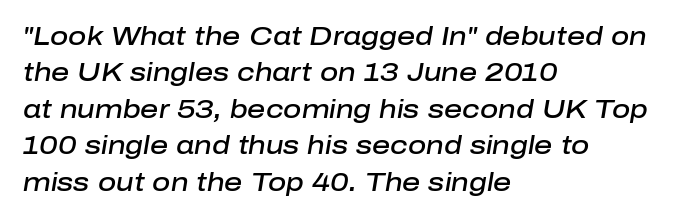
Q: Is the text bold? A: Semi-bold.
Q: Is the text italic (slanted)? A: Yes, it leans right by about 10 degrees.
Q: Is the text underlined? A: No.
Q: How is the paragraph aligned? A: Left-aligned.
Q: Is the spacing between letters normal or unusually wide? A: Normal.
Q: Is the spacing between lines tight, normal or loose? A: Normal.
